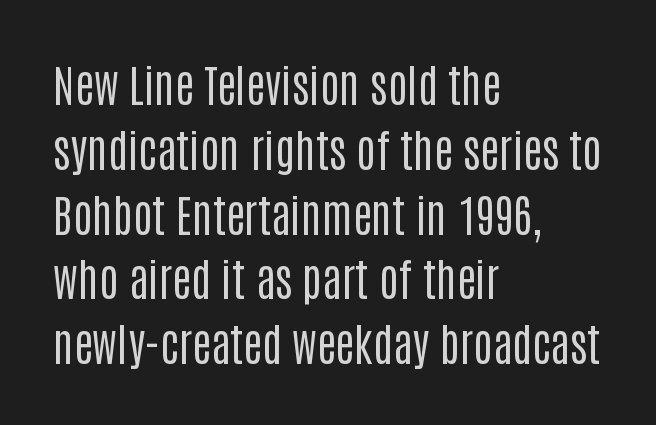
The image shows 45 px regular-weight, condensed sans-serif type, upright; set left-aligned, normal line spacing (1.44x), normal letter spacing, not underlined; low stroke contrast and a large x-height.
